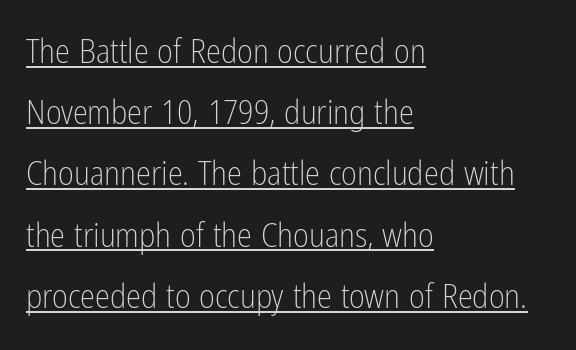
Q: Is the text bold? A: No.
Q: Is the text italic (slanted)? A: No, it is upright.
Q: Is the typeface a serif or a sans-serif typeface? A: Sans-serif.
Q: Is the text underlined? A: Yes.
Q: How is the paragraph aligned? A: Left-aligned.
Q: Is the spacing between letters normal or unusually wide? A: Normal.
Q: Width (condensed, normal, or wide)? A: Condensed.
Q: Stroke contrast? A: Low.
Q: x-height? A: Medium.
Q: Monospaced? A: No.
